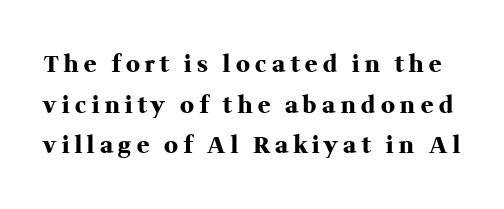
Q: Is the text bold? A: Yes.
Q: Is the text italic (slanted)? A: No, it is upright.
Q: Is the text underlined? A: No.
Q: Is the spacing between letters normal or unusually wide? A: Unusually wide.
